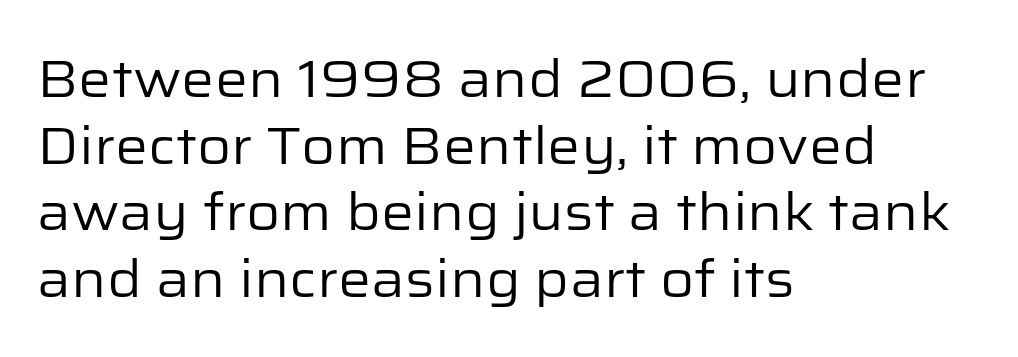
{"serif": "no", "italic": "no", "bold": "no", "weight": "regular", "width": "normal", "stroke_contrast": "low", "x_height": "medium", "monospaced": "no", "underline": "no", "align": "left", "line_spacing": "normal", "line_spacing_ratio": 1.28, "letter_spacing": "normal", "letter_spacing_em": 0.0, "glyph_px": 52}
